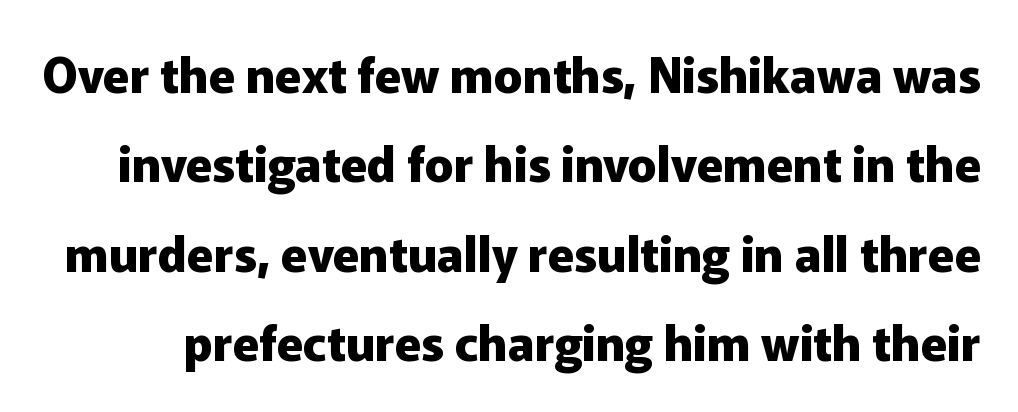
{"serif": "no", "italic": "no", "bold": "yes", "weight": "heavy", "width": "normal", "stroke_contrast": "low", "x_height": "medium", "monospaced": "no", "underline": "no", "line_spacing_ratio": 1.86, "letter_spacing": "normal", "letter_spacing_em": 0.0, "glyph_px": 48}
